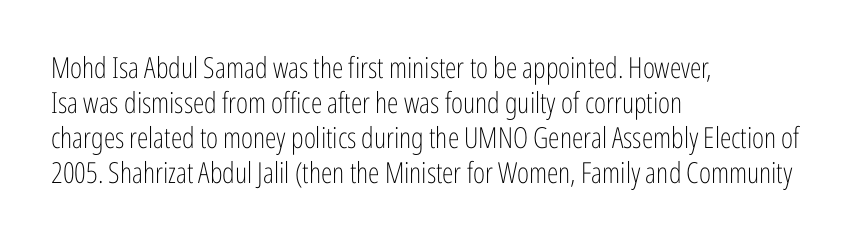
Q: Is the text bold? A: No.
Q: Is the text italic (slanted)? A: No, it is upright.
Q: Is the typeface a serif or a sans-serif typeface? A: Sans-serif.
Q: Is the text underlined? A: No.
Q: How is the paragraph aligned? A: Left-aligned.
Q: Is the spacing between letters normal or unusually wide? A: Normal.
Q: Width (condensed, normal, or wide)? A: Condensed.
Q: Stroke contrast? A: Low.
Q: x-height? A: Medium.
Q: Monospaced? A: No.
